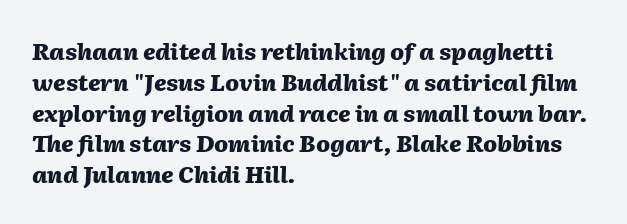
The image shows 23 px bold type, italic (leaning right); set left-aligned, normal line spacing (1.34x), normal letter spacing, not underlined.
